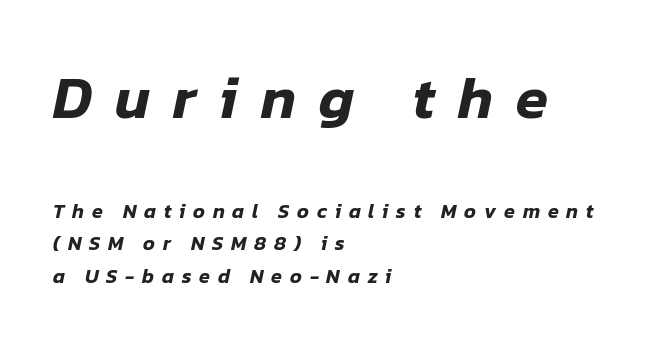
The passage shown stacks its lines at a standard gap. Each line starts at the same left margin while the right side varies. Do the characters align in a grid? No, the font is proportional. Substantial extra tracking has been applied to these lines. The zone under the glyphs is completely vacant. The emphasis by scale lands on block number one, above.
